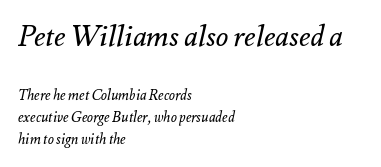
The image shows 29 px regular-weight type, italic (leaning right); set left-aligned, normal line spacing (1.55x), normal letter spacing, not underlined; the first (top) block is 2.07x larger; medium stroke contrast and a small x-height.
